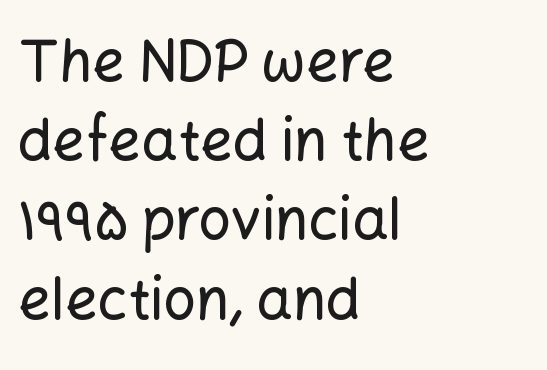
The image shows 57 px sans-serif type, upright; set left-aligned, normal line spacing (1.39x), normal letter spacing, not underlined; low stroke contrast and a medium x-height.
